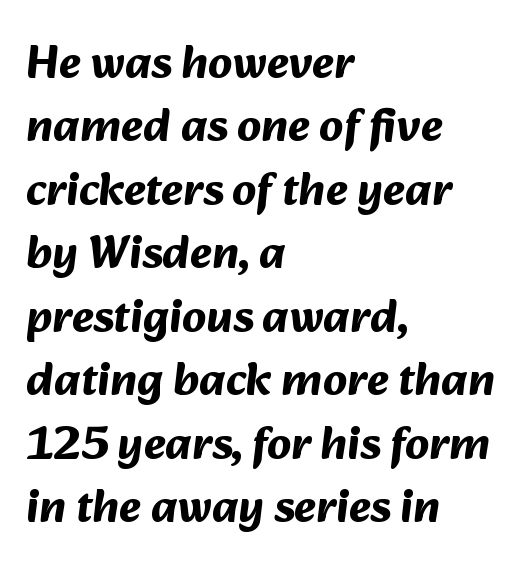
{"serif": "no", "bold": "yes", "weight": "bold", "width": "normal", "stroke_contrast": "medium", "x_height": "medium", "monospaced": "no", "underline": "no", "align": "left", "line_spacing": "normal", "line_spacing_ratio": 1.35, "letter_spacing": "normal", "letter_spacing_em": 0.0, "glyph_px": 47}
